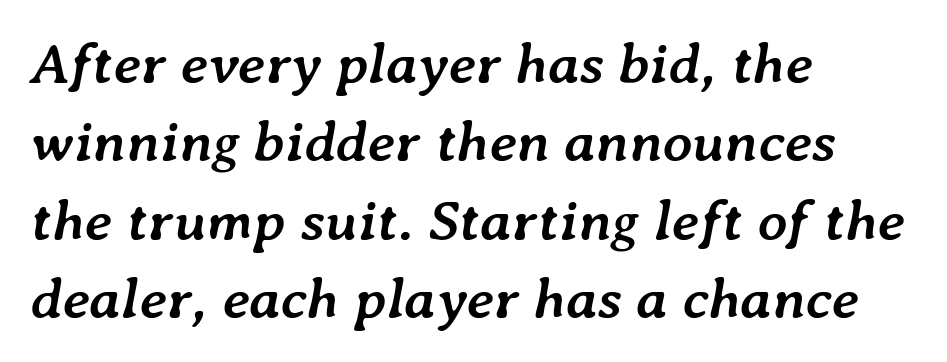
Q: Is the text bold? A: Yes.
Q: Is the text italic (slanted)? A: Yes, it leans right by about 7 degrees.
Q: Is the text underlined? A: No.
Q: How is the paragraph aligned? A: Left-aligned.
Q: Is the spacing between letters normal or unusually wide? A: Normal.
Q: Is the spacing between lines tight, normal or loose? A: Normal.
Q: Width (condensed, normal, or wide)? A: Normal.
Q: Stroke contrast? A: Low.
Q: x-height? A: Medium.
Q: Monospaced? A: No.
